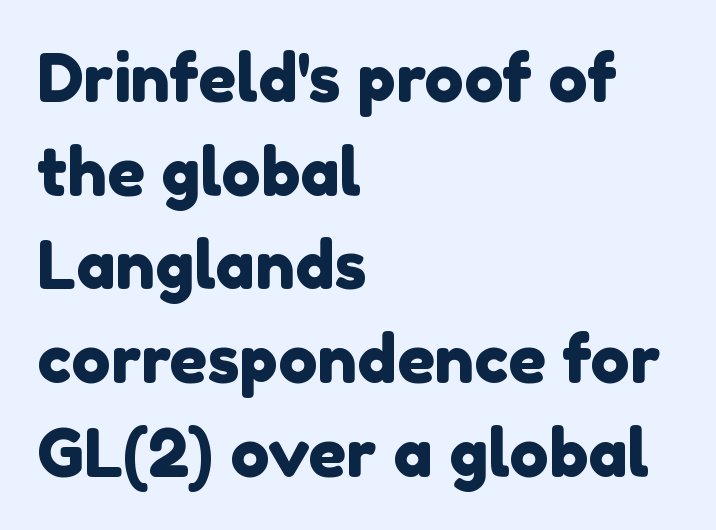
{"serif": "no", "width": "normal", "x_height": "medium", "monospaced": "no", "underline": "no", "align": "left", "line_spacing": "normal", "line_spacing_ratio": 1.42, "letter_spacing": "normal", "letter_spacing_em": 0.0, "glyph_px": 66}
